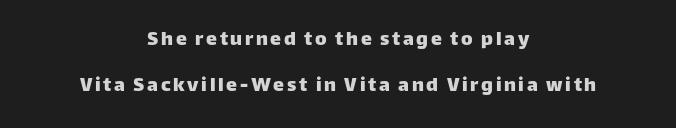
Q: Is the text italic (slanted)? A: No, it is upright.
Q: Is the text underlined? A: No.
Q: How is the paragraph aligned? A: Centered.
Q: Is the spacing between lines tight, normal or loose? A: Loose.
